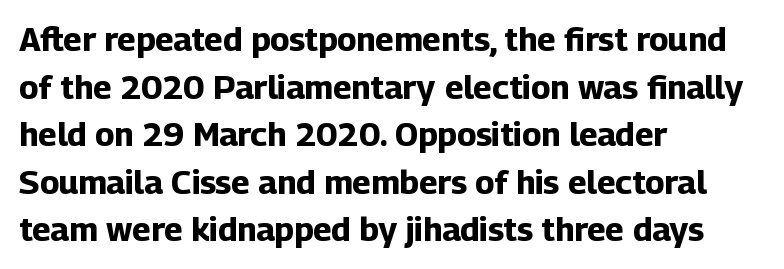
Q: Is the text bold? A: Yes.
Q: Is the text italic (slanted)? A: No, it is upright.
Q: Is the typeface a serif or a sans-serif typeface? A: Sans-serif.
Q: Is the text underlined? A: No.
Q: How is the paragraph aligned? A: Left-aligned.
Q: Is the spacing between letters normal or unusually wide? A: Normal.
Q: Is the spacing between lines tight, normal or loose? A: Normal.
Q: Width (condensed, normal, or wide)? A: Normal.
Q: Stroke contrast? A: Low.
Q: x-height? A: Medium.
Q: Monospaced? A: No.
